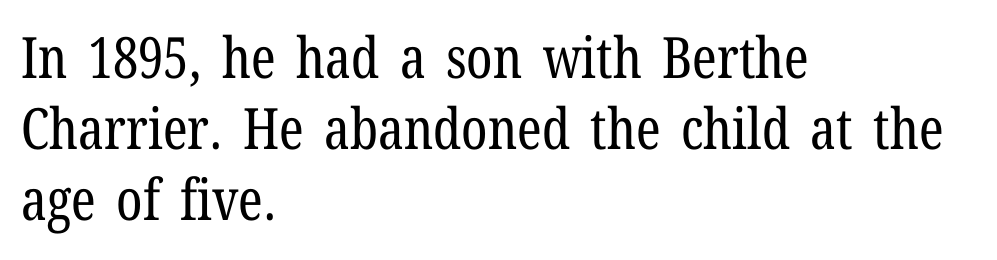
Q: Is the text bold? A: No.
Q: Is the text italic (slanted)? A: No, it is upright.
Q: Is the typeface a serif or a sans-serif typeface? A: Serif.
Q: Is the text underlined? A: No.
Q: How is the paragraph aligned? A: Left-aligned.
Q: Is the spacing between letters normal or unusually wide? A: Normal.
Q: Is the spacing between lines tight, normal or loose? A: Normal.
Q: Width (condensed, normal, or wide)? A: Condensed.
Q: Stroke contrast? A: Low.
Q: x-height? A: Medium.
Q: Monospaced? A: No.
